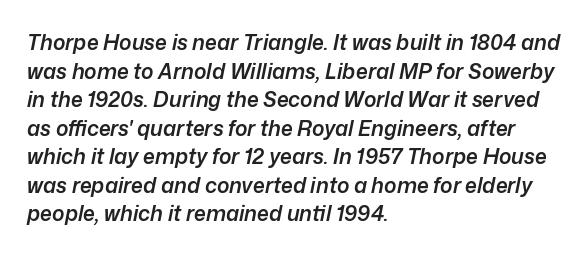
Spacing between characters is what you'd get straight out of the box. Left-aligned paragraph, ragged on the right. This rendering features lettering with no underline. The rows are spaced the way most documents space them.
